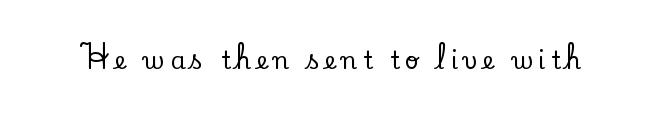
The image shows 24 px text type, upright; set unusually wide letter spacing (+0.22 em), not underlined.
